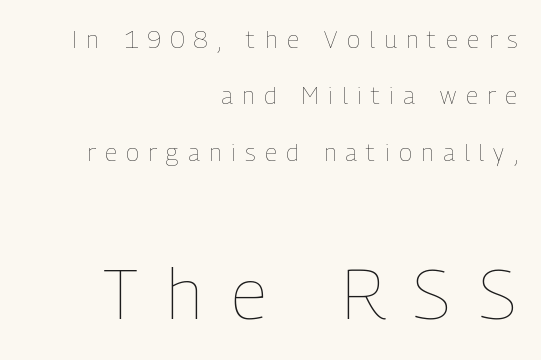
Which of the two is more prominent by size? The second, at the bottom. Spacing between characters has been opened up far beyond the box default. This block would shrink considerably if given ordinary leading; it's expanded now. Lines of text with bare space underneath. The letters stand upright; this is a roman face. The characters are drawn with everyday or finer stroke widths.
